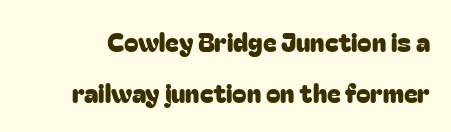
Notice how the stems are strictly vertical — no italics here. Reading down the column, the eye jumps a long way to each next line. The passage shown has conventional tracking throughout. Honestly, there is no underline to notice here at all.
